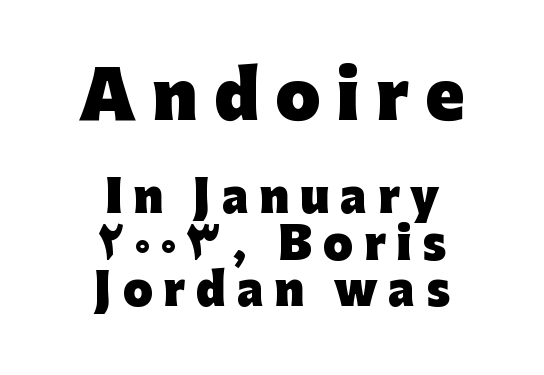
{"serif": "no", "italic": "no", "bold": "yes", "weight": "heavy", "width": "normal", "stroke_contrast": "low", "x_height": "medium", "monospaced": "no", "underline": "no", "align": "center", "line_spacing": "tight", "line_spacing_ratio": 1.08, "letter_spacing": "wide", "letter_spacing_em": 0.25, "larger_block": "first", "size_ratio": 1.51, "glyph_px": 65}
